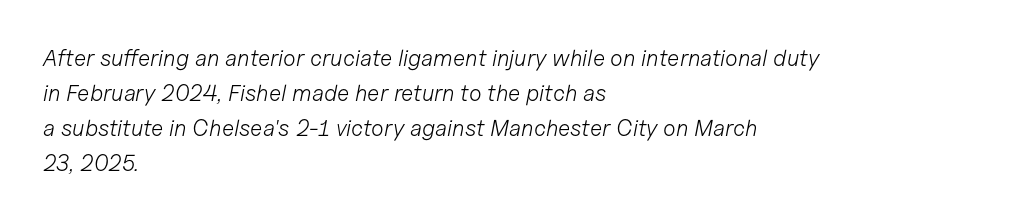
Designer's note — italics engaged. The specimen omits any rule beneath the text block's lines. Evenly set lines give the paragraph a standard silhouette. Short note: letters normally spaced.
